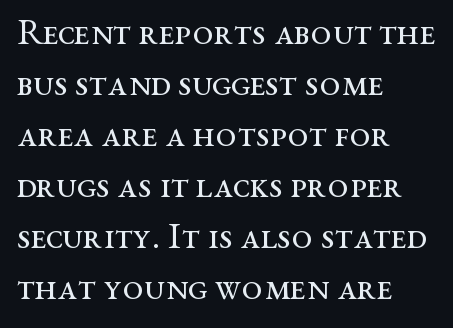
The glyphs are unaccompanied by any horizontal stroke below them. Yep, those are serifs on the letters. These lines were composed using upright roman letters. Which margin do the lines hug? The left one — the right edge is uneven. The rendering uses a moderate line-height, typical for paragraphs. The letters look calm and open, with moderate or lighter stems.
